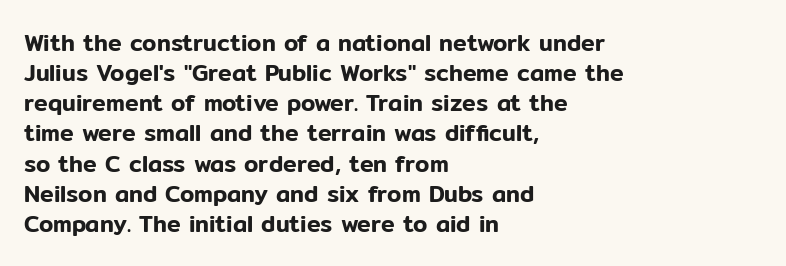
Q: Is the text italic (slanted)? A: No, it is upright.
Q: Is the text underlined? A: No.
Q: How is the paragraph aligned? A: Left-aligned.
Q: Is the spacing between letters normal or unusually wide? A: Normal.
Q: Is the spacing between lines tight, normal or loose? A: Normal.
